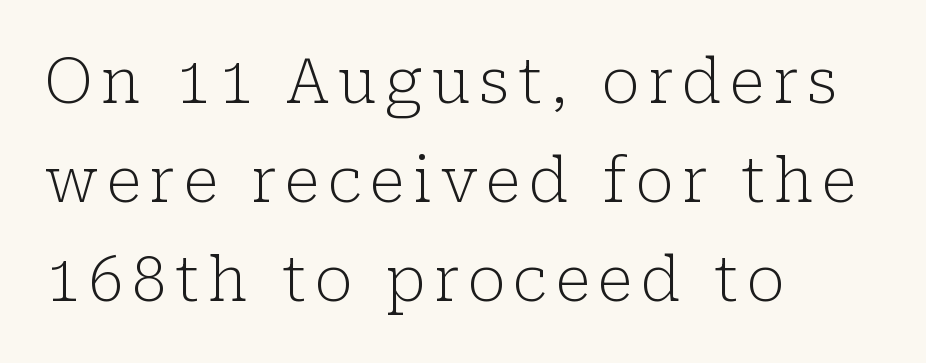
A typesetter would mark this as roman, not italic. Letters rest on an invisible, unmarked baseline. The rendering uses natural spacing where letterforms have individual widths. A typesetter would call this leading conventional body-copy spacing.
